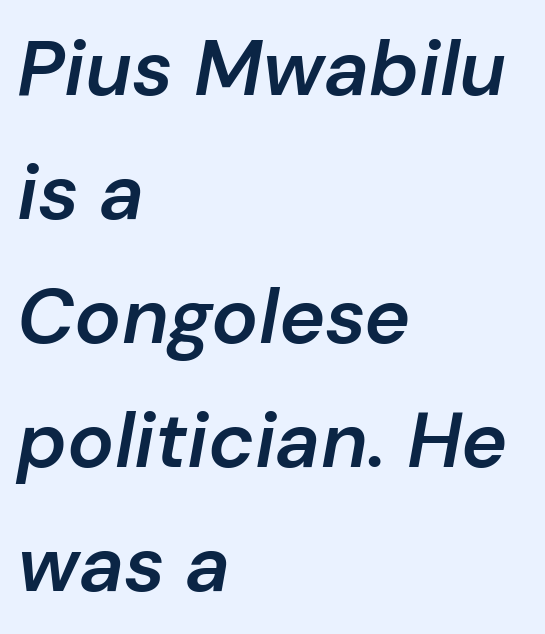
The image shows 78 px semibold type, italic (leaning right); set left-aligned, normal line spacing (1.59x), normal letter spacing, not underlined; low stroke contrast and a medium x-height.
